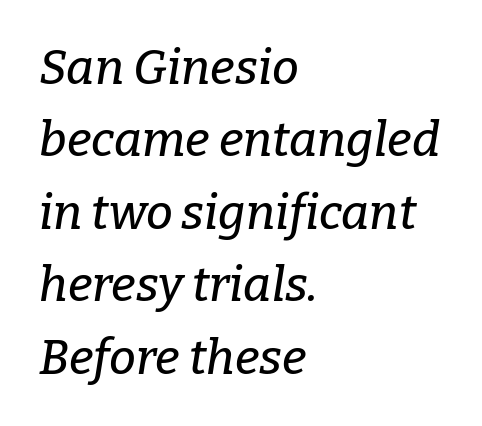
A bare baseline throughout the passage. The leading is moderate, giving the passage an even texture. Emphasis-style slanted type is in use. There is no visible air inserted between adjacent glyphs.
